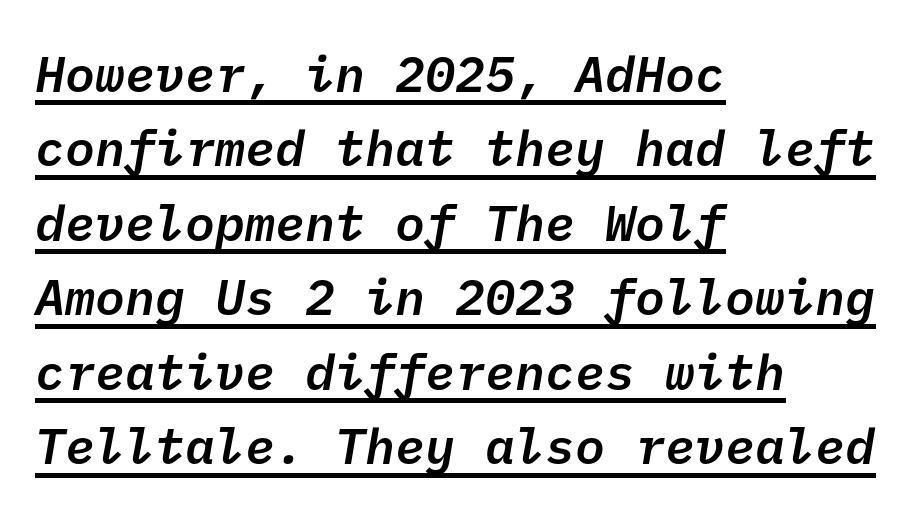
Q: Is the text bold? A: Semi-bold.
Q: Is the typeface a serif or a sans-serif typeface? A: Sans-serif.
Q: Is the text underlined? A: Yes.
Q: How is the paragraph aligned? A: Left-aligned.
Q: Is the spacing between letters normal or unusually wide? A: Normal.
Q: Is the spacing between lines tight, normal or loose? A: Normal.
Q: Width (condensed, normal, or wide)? A: Normal.
Q: Stroke contrast? A: Low.
Q: x-height? A: Medium.
